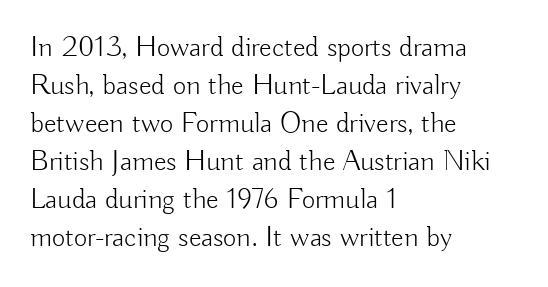
Summary of weight: not heavy and not bold. The typography opts for an upright posture over an oblique one. The rendering uses natural spacing where letterforms have individual widths. The passage shown stacks its lines at a standard gap. Plain, unruled lines of type.
